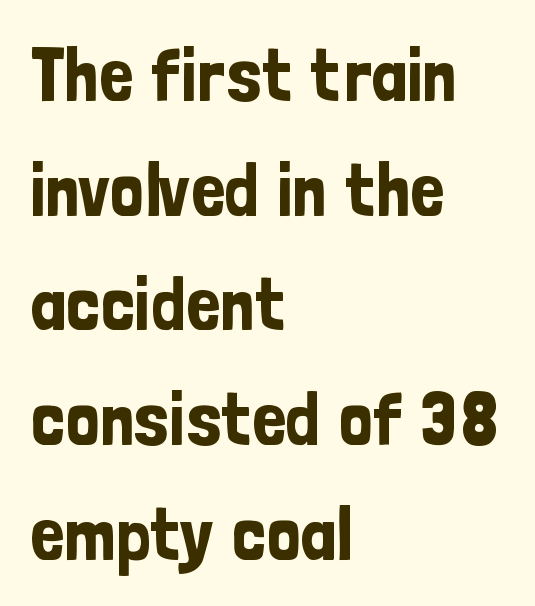
{"serif": "no", "italic": "no", "width": "condensed", "stroke_contrast": "low", "x_height": "medium", "monospaced": "no", "underline": "no", "align": "left", "line_spacing": "normal", "line_spacing_ratio": 1.53, "letter_spacing": "normal", "letter_spacing_em": 0.0, "glyph_px": 75}
